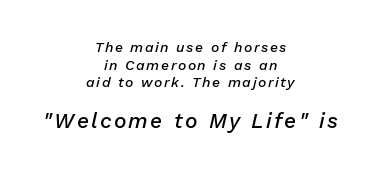
Q: Is the text bold? A: Semi-bold.
Q: Is the text italic (slanted)? A: Yes, it leans right by about 13 degrees.
Q: Is the text underlined? A: No.
Q: How is the paragraph aligned? A: Centered.
Q: Is the spacing between lines tight, normal or loose? A: Normal.
Q: Which block of text is set in a larger size, the first (top) or the second (bottom)? A: The second (bottom) one.
